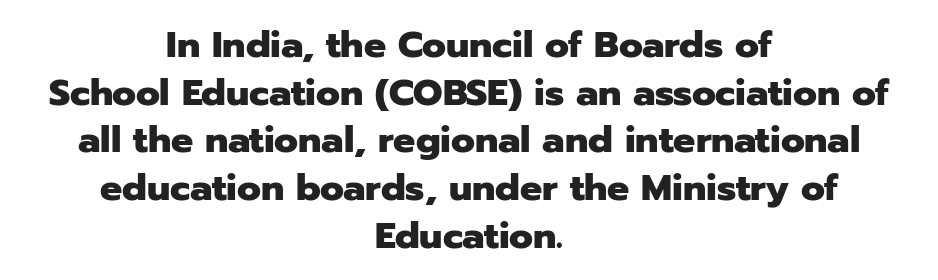
{"serif": "no", "italic": "no", "bold": "yes", "weight": "heavy", "width": "normal", "stroke_contrast": "low", "x_height": "medium", "monospaced": "no", "underline": "no", "align": "center", "line_spacing": "normal", "line_spacing_ratio": 1.29, "letter_spacing": "normal", "letter_spacing_em": 0.0, "glyph_px": 37}
